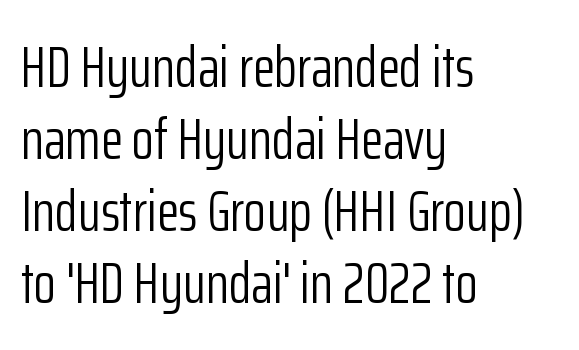
{"serif": "no", "italic": "no", "bold": "no", "weight": "light", "width": "condensed", "stroke_contrast": "low", "x_height": "medium", "monospaced": "no", "underline": "no", "align": "left", "line_spacing_ratio": 1.24, "letter_spacing": "normal", "letter_spacing_em": 0.0, "glyph_px": 58}
